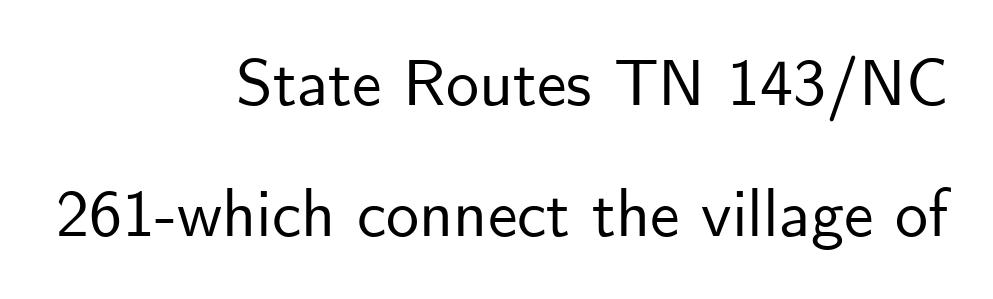
Standard letterfit; no display-style spreading of the glyphs. Looks like regular typesetting: each glyph gets only the width it needs. How would I describe the line gaps? Wide and relaxed. This is the regular roman posture of the typeface. Descenders hang freely into open space.
